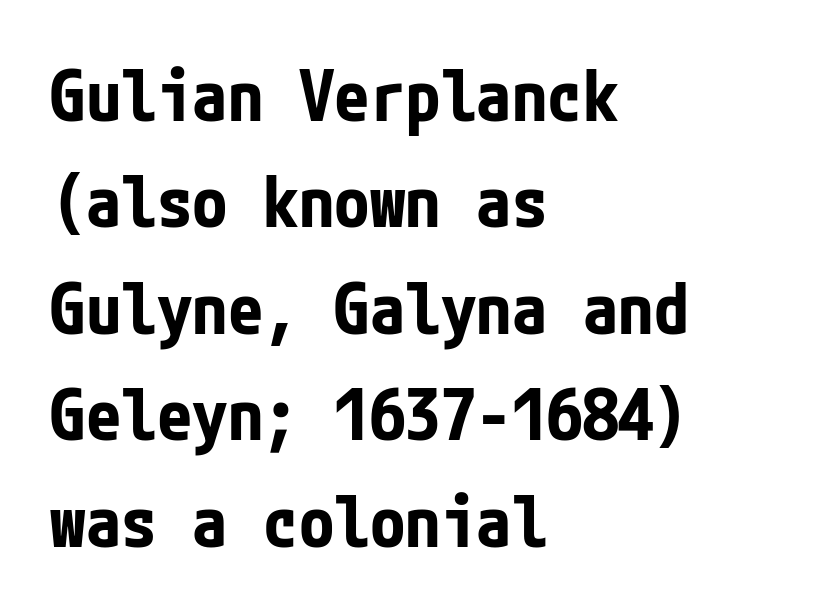
{"serif": "no", "italic": "no", "bold": "yes", "weight": "bold", "width": "condensed", "stroke_contrast": "low", "x_height": "medium", "underline": "no", "align": "left", "line_spacing": "normal", "line_spacing_ratio": 1.5, "letter_spacing": "normal", "letter_spacing_em": 0.0, "glyph_px": 71}
